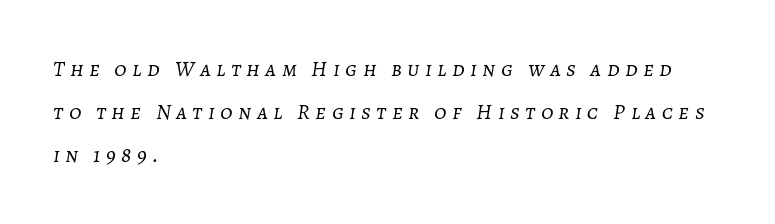
The gap between lines stays unmarked. Loose tracking; the words dissolve into strings of separated letters. Italic: yes, the glyphs are oblique. Ink coverage per letter is moderate at most.
